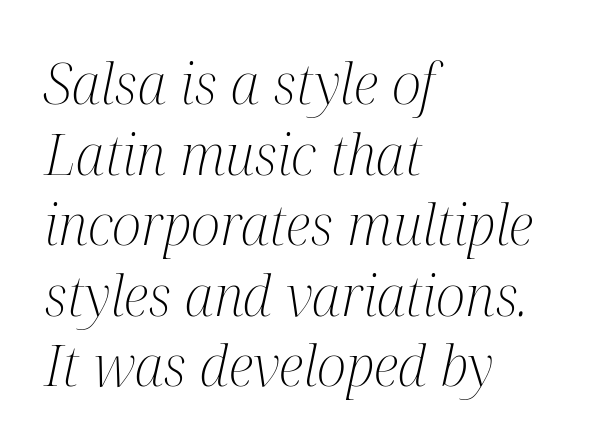
Q: Is the text bold? A: No.
Q: Is the text italic (slanted)? A: Yes, it leans right by about 12 degrees.
Q: Is the typeface a serif or a sans-serif typeface? A: Serif.
Q: Is the text underlined? A: No.
Q: How is the paragraph aligned? A: Left-aligned.
Q: Is the spacing between letters normal or unusually wide? A: Normal.
Q: Is the spacing between lines tight, normal or loose? A: Normal.
Q: Width (condensed, normal, or wide)? A: Condensed.
Q: Stroke contrast? A: Medium.
Q: x-height? A: Medium.
Q: Monospaced? A: No.
